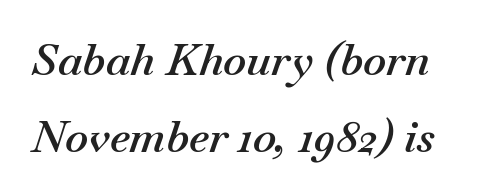
There is no visible air inserted between adjacent glyphs. Proportional: the letters do not fall into vertical columns. The font's italic variant was chosen for this text. A bare baseline throughout the passage. Typesetter's note: demi weight, one step under bold.
